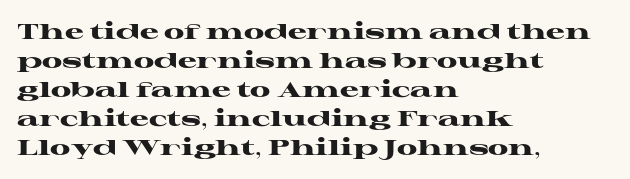
The image shows 21 px bold type, upright; set left-aligned, normal line spacing (1.38x), normal letter spacing, not underlined.
